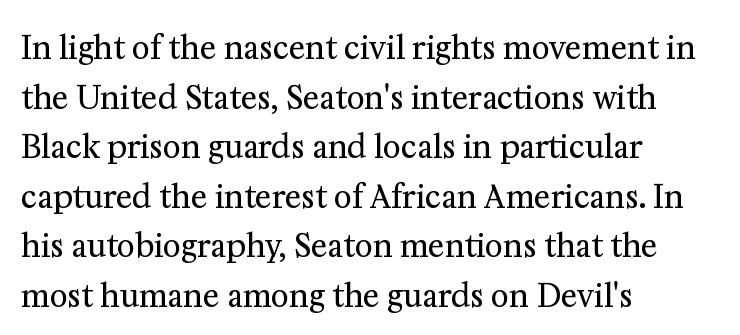
{"serif": "yes", "italic": "no", "bold": "no", "weight": "regular", "width": "normal", "stroke_contrast": "medium", "x_height": "medium", "monospaced": "no", "underline": "no", "align": "left", "line_spacing": "normal", "line_spacing_ratio": 1.6, "letter_spacing": "normal", "letter_spacing_em": 0.0, "glyph_px": 31}
